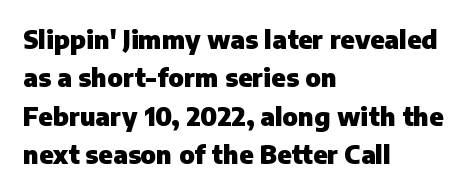
Here the glyphs are tracked normally, forming tight word shapes. Does the weight exceed regular? Yes, all the way to bold. The text block is weighted toward the left margin, trailing off unevenly rightward. Style check: upright. Notice how descenders clear the ascenders below comfortably — that's standard leading. Glance below the letters and you will spot only blank space.
